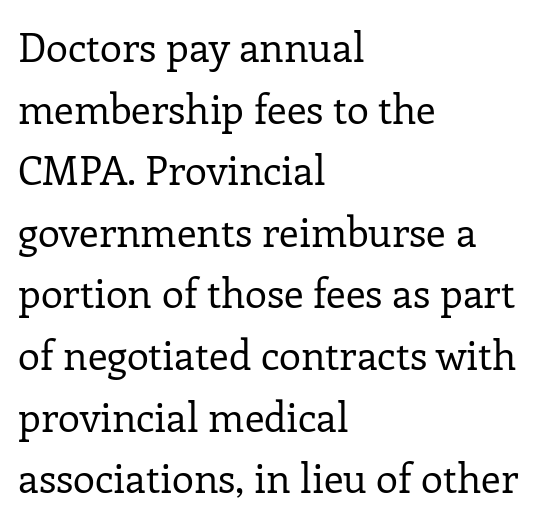
The image shows 40 px regular-weight serif type, upright; set left-aligned, normal line spacing (1.54x), normal letter spacing, not underlined; low stroke contrast and a medium x-height.
